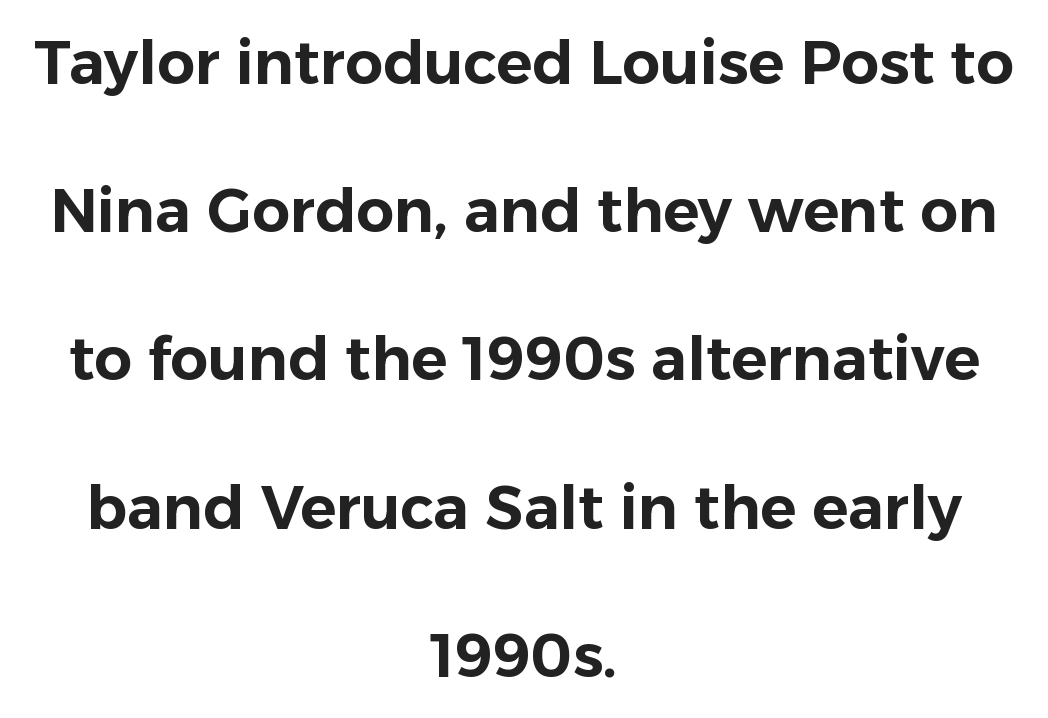
The setting favours the middle, as headings and verse often do. The space directly below the letters is spotless. Nothing sits at the stroke ends, so this counts as sans-serif. Spacing between characters is what you'd get straight out of the box. A great deal of white space separates one row of letters from the next. Is this a fixed-width face? No — the glyphs have proportional, varying widths.
